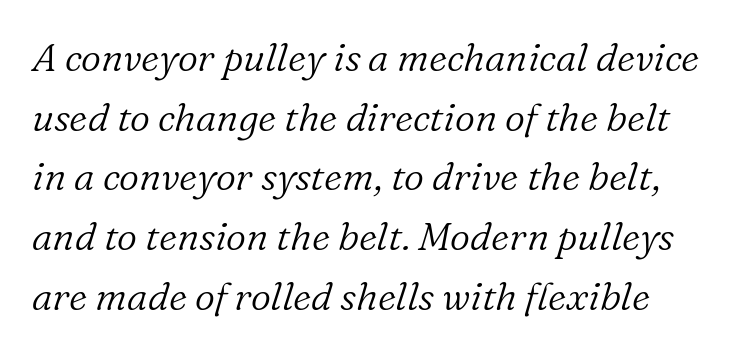
Q: Is the text bold? A: No.
Q: Is the text italic (slanted)? A: Yes, it leans right by about 16 degrees.
Q: Is the typeface a serif or a sans-serif typeface? A: Serif.
Q: Is the text underlined? A: No.
Q: Is the spacing between letters normal or unusually wide? A: Normal.
Q: Is the spacing between lines tight, normal or loose? A: Normal.
Q: Width (condensed, normal, or wide)? A: Normal.
Q: Stroke contrast? A: Low.
Q: x-height? A: Medium.
Q: Monospaced? A: No.
